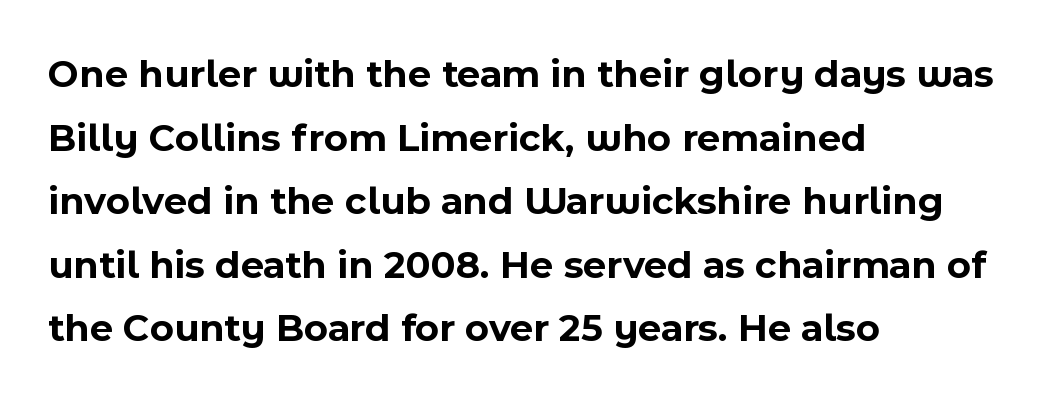
The rendering uses natural spacing where letterforms have individual widths. The characters look thick and weighty, a clear bold. This rendering employs a face without finishing strokes, i.e., a sans-serif. The baseline area is clear. There is no visible air inserted between adjacent glyphs. Italic? Not at all — the glyphs are vertical.
